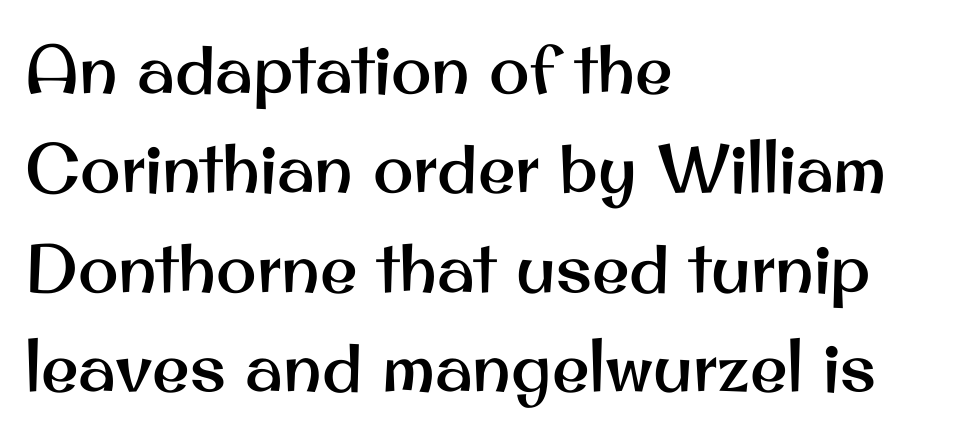
Posture: vertical. No feet cap the strokes, marking this as sans-serif type. The line-height multiplier appears to be the usual default. You could not count columns in this text — the font is proportionally spaced. The letterforms sit shoulder to shoulder at normal distance.
